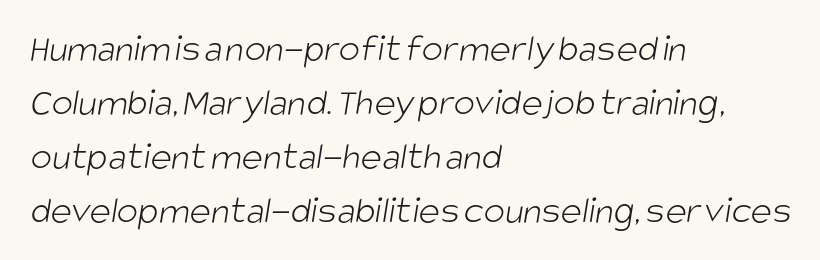
Is there much room between lines? A standard amount, neither cramped nor airy. In CSS terms this would be text-align: left. In terms of letterform style, serifs are entirely absent. You could not count columns in this text — the font is proportionally spaced. Is the stroke heavy? The answer is a plain regular-or-lighter. No extra tracking has been applied to these lines.
